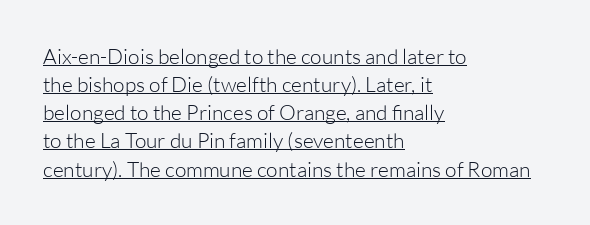
Is this a heavy cut? Hardly; it is regular or lighter. A baseline rule has been typeset under these characters. Every stem runs plumb, perpendicular to the baseline. The lines sit at an ordinary, default distance from one another. These lines are set flush left with a ragged right edge. Short note: letters normally spaced.
